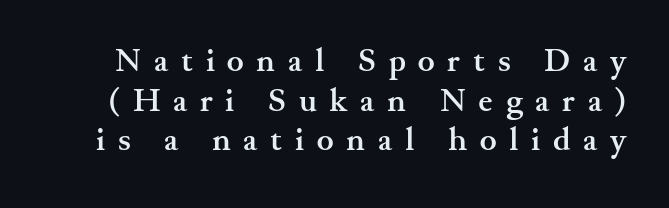
The letters are spread apart with noticeably loose tracking. Nope, not italic — everything's standing straight. Anything drawn beneath the words? Only blank space. The letters advance in unequal steps, a hallmark of proportional type. Letterform terminals end in serifs throughout the passage. A full-strength bold gives these letters their thick strokes.
